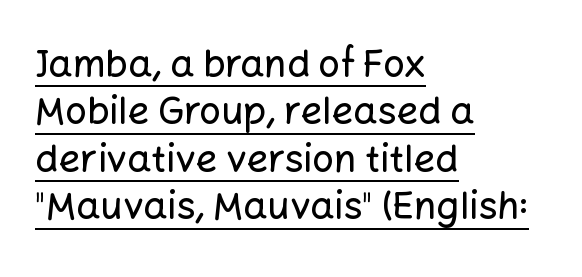
{"serif": "no", "italic": "no", "width": "normal", "stroke_contrast": "low", "x_height": "medium", "monospaced": "no", "underline": "yes", "align": "left", "line_spacing": "normal", "line_spacing_ratio": 1.25, "letter_spacing": "normal", "letter_spacing_em": 0.0, "glyph_px": 38}
